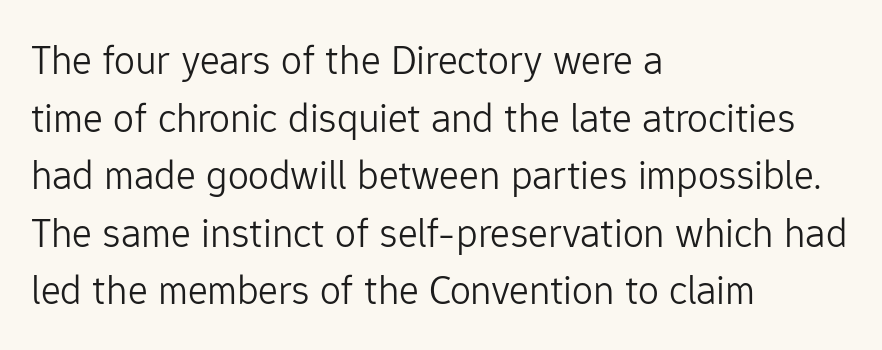
There is no visible air inserted between adjacent glyphs. A normal amount of white space separates one row of letters from the next. Descenders hang freely into open space. The face used here is proportionally spaced, like ordinary book or web type.
